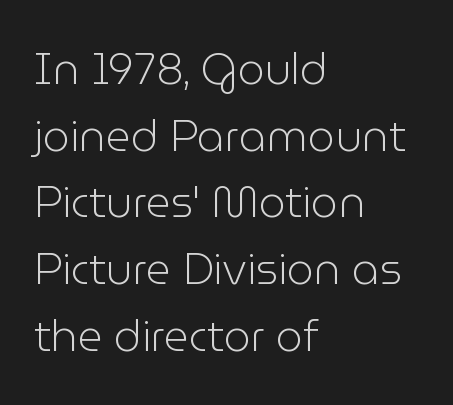
Normally led — the rows are evenly, conventionally spaced. Descenders hang freely into open space. Nothing heavy about these letters — not bold at all. The text was rendered using a sans face with plain stroke endings. Does the lettering tilt? It doesn't — this is upright.
